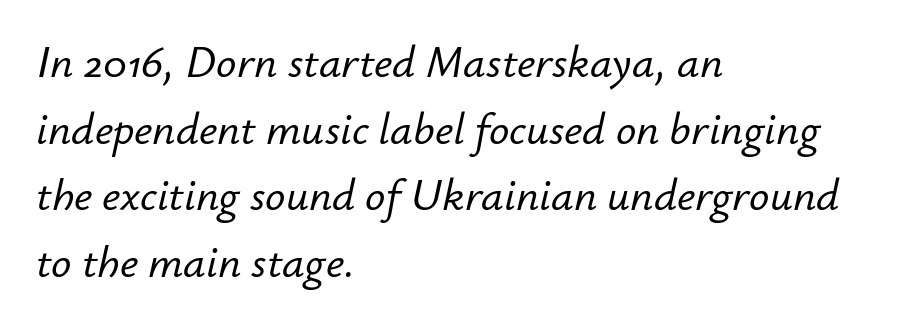
The image shows 45 px text type, italic (leaning right); set left-aligned, normal line spacing (1.48x), normal letter spacing, not underlined; low stroke contrast and a small x-height.
